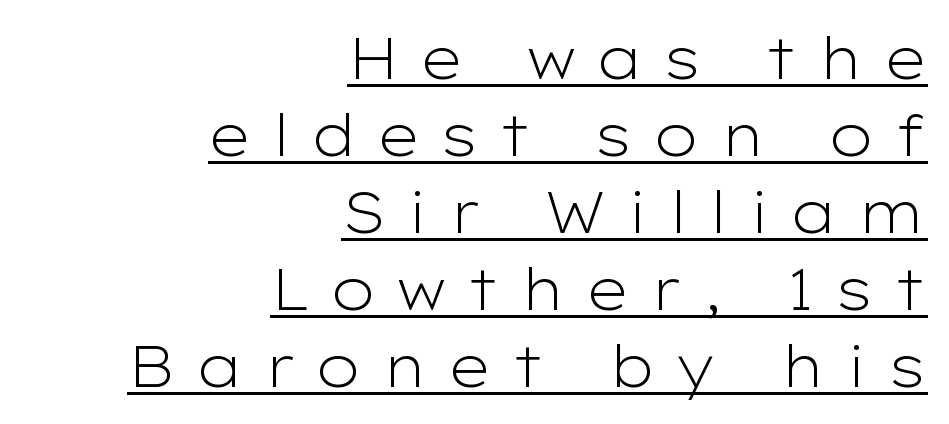
Underlined type. The tracking reads as deliberately expanded to a designer's eye. If you drew a ruler down the right edge, every line would touch it. This reads as an unemphasized weight, regular at the heaviest. Does the leading feel generous? No, just average. No feet cap the strokes, marking this as sans-serif type.
